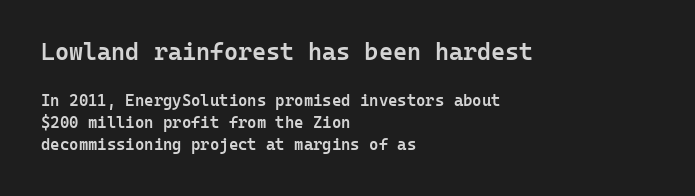
Characters remain perfectly vertical along every line. Leftover space on each line is placed entirely after the last word. Tracking here is standard; glyphs follow each other at the usual distance. Notice the strokes are somewhat thickened but not fully heavy: this is a semibold.
